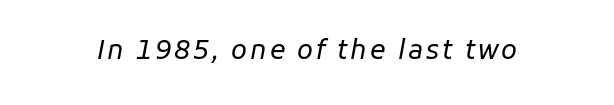
Heft: none added — not bold. The string is rendered with underlining switched off. Quick note: italic.
